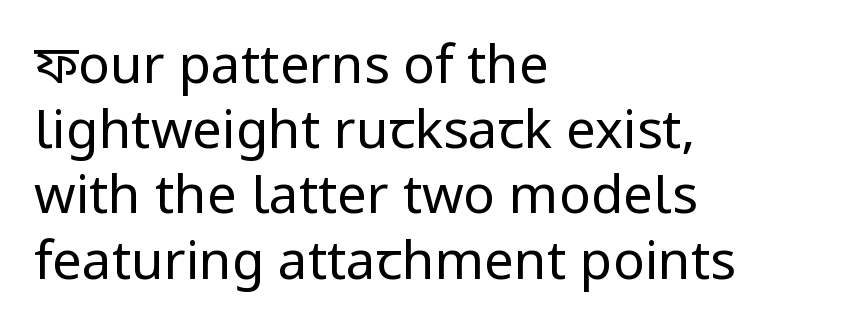
The image shows 53 px regular-weight sans-serif type, upright; set left-aligned, line spacing 1.23x, normal letter spacing, not underlined; low stroke contrast and a medium x-height.
